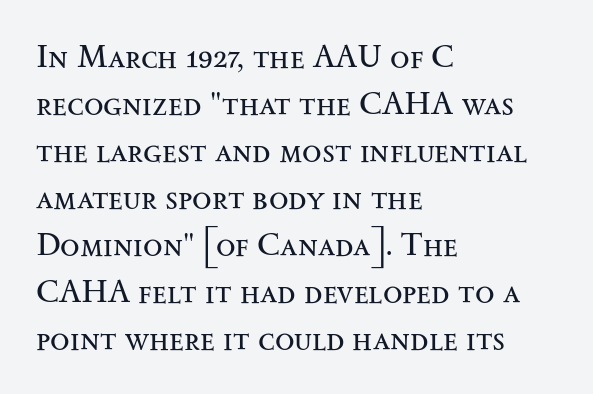
The image shows 32 px regular-weight, wide serif type, upright; set left-aligned, normal line spacing (1.47x), normal letter spacing, not underlined; medium stroke contrast and a small x-height.
